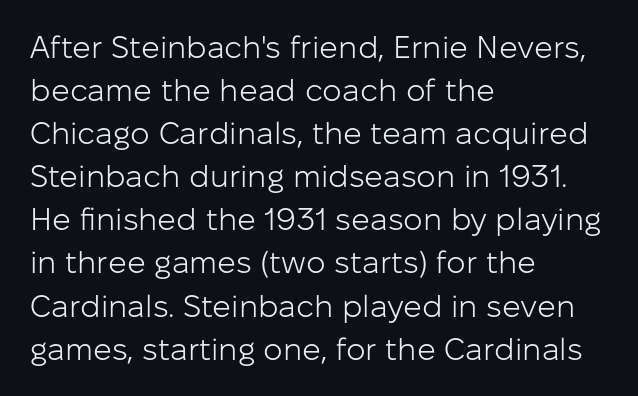
The passage is arranged the way most books set body copy — flush left. The typography opts for an upright posture over an oblique one. The letters look calm and open, with moderate or lighter stems. The specimen omits any rule beneath the text block's lines. These lines are composed in type without serifs. How are the letters spaced? Ordinarily, with no added tracking.
